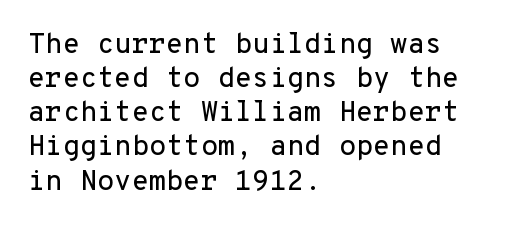
The words here are not underlined. The letterforms sit shoulder to shoulder at normal distance. Note the uniform advance width — an 'i' takes as much space as an 'm'. This sample is left-justified, so line endings fall wherever the words run out.
